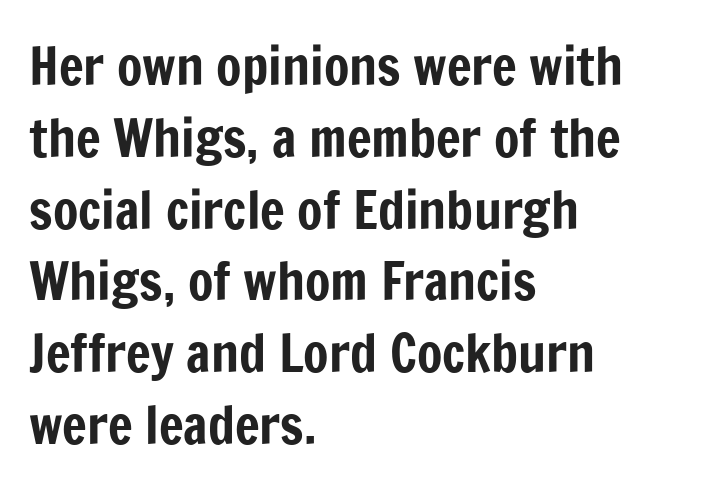
{"serif": "no", "italic": "no", "width": "condensed", "stroke_contrast": "low", "x_height": "medium", "monospaced": "no", "underline": "no", "align": "left", "line_spacing": "normal", "line_spacing_ratio": 1.38, "letter_spacing": "normal", "letter_spacing_em": 0.0, "glyph_px": 52}
